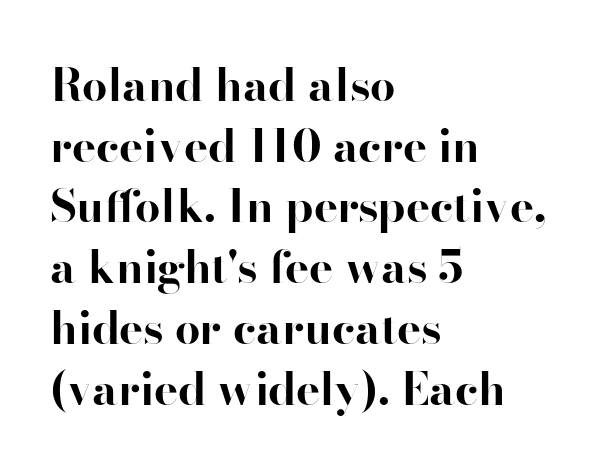
Note the varied advance widths — an 'i' is clearly narrower than an 'm'. The line-height multiplier appears to be the usual default. Posture: straight, roman, zero tilt. Characters follow at the spacing the type designer built in.
